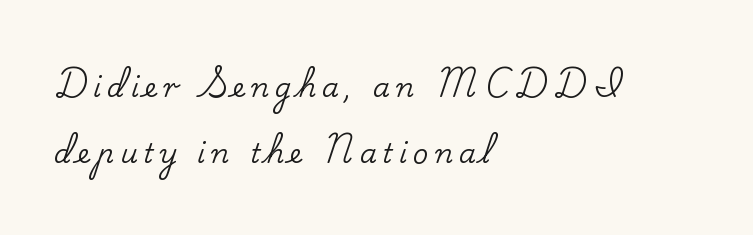
Letter spacing: wide. Every row of glyphs begins at an identical x-position on the left. Compared with typical paragraphs, the rows here are farther apart. The area under the type is left untouched.
